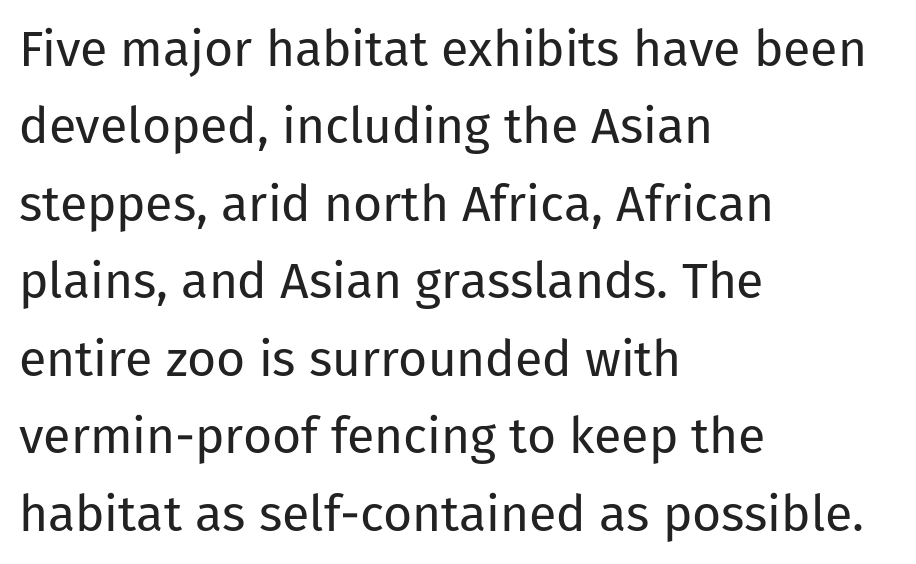
{"serif": "no", "italic": "no", "bold": "no", "weight": "regular", "width": "normal", "stroke_contrast": "low", "x_height": "medium", "monospaced": "no", "underline": "no", "align": "left", "line_spacing": "normal", "line_spacing_ratio": 1.55, "letter_spacing": "normal", "letter_spacing_em": 0.0, "glyph_px": 50}
